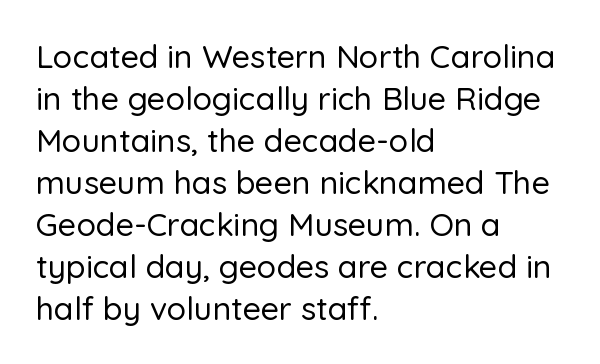
{"serif": "no", "italic": "no", "width": "normal", "stroke_contrast": "low", "x_height": "medium", "monospaced": "no", "underline": "no", "align": "left", "line_spacing": "normal", "line_spacing_ratio": 1.31, "letter_spacing": "normal", "letter_spacing_em": 0.0, "glyph_px": 32}
